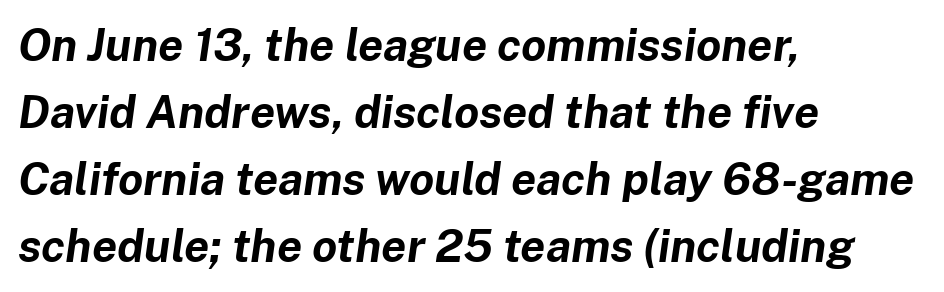
Q: Is the text bold? A: Yes.
Q: Is the text italic (slanted)? A: Yes, it leans right by about 8 degrees.
Q: Is the text underlined? A: No.
Q: How is the paragraph aligned? A: Left-aligned.
Q: Is the spacing between letters normal or unusually wide? A: Normal.
Q: Is the spacing between lines tight, normal or loose? A: Normal.
Q: Width (condensed, normal, or wide)? A: Normal.
Q: Stroke contrast? A: Low.
Q: x-height? A: Medium.
Q: Monospaced? A: No.
